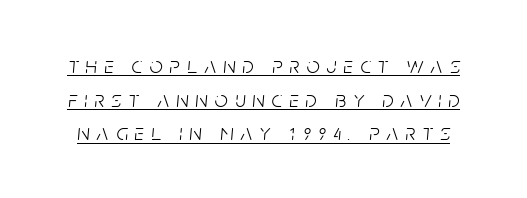
Q: Is the text bold? A: No.
Q: Is the text italic (slanted)? A: Yes, it leans right by about 5 degrees.
Q: Is the text underlined? A: Yes.
Q: Is the spacing between letters normal or unusually wide? A: Unusually wide.
Q: Is the spacing between lines tight, normal or loose? A: Normal.
